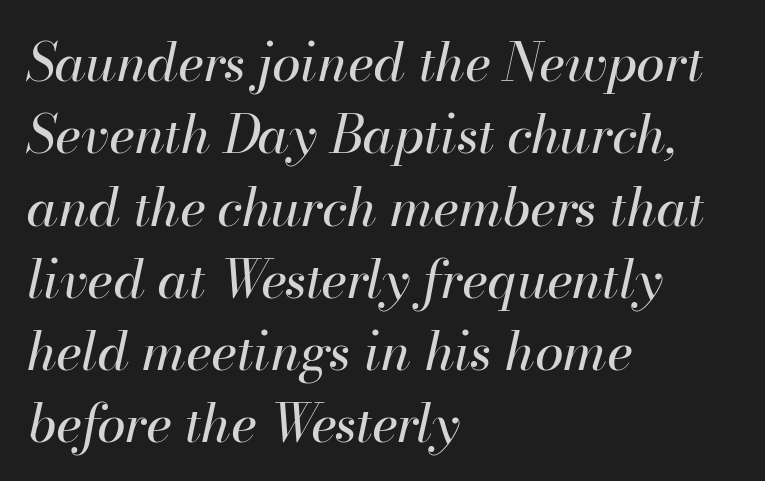
The image shows 52 px regular-weight type, italic (leaning right); set left-aligned, normal line spacing (1.39x), normal letter spacing, not underlined; high stroke contrast and a small x-height.
